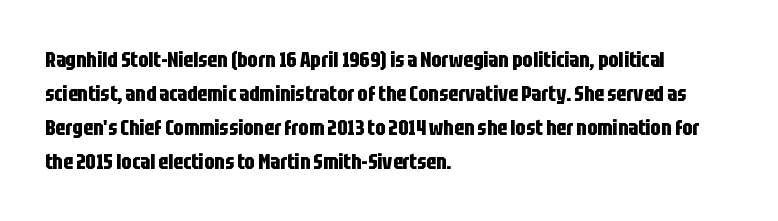
The image shows 22 px bold type, upright; set left-aligned, normal line spacing (1.54x), normal letter spacing, not underlined.
